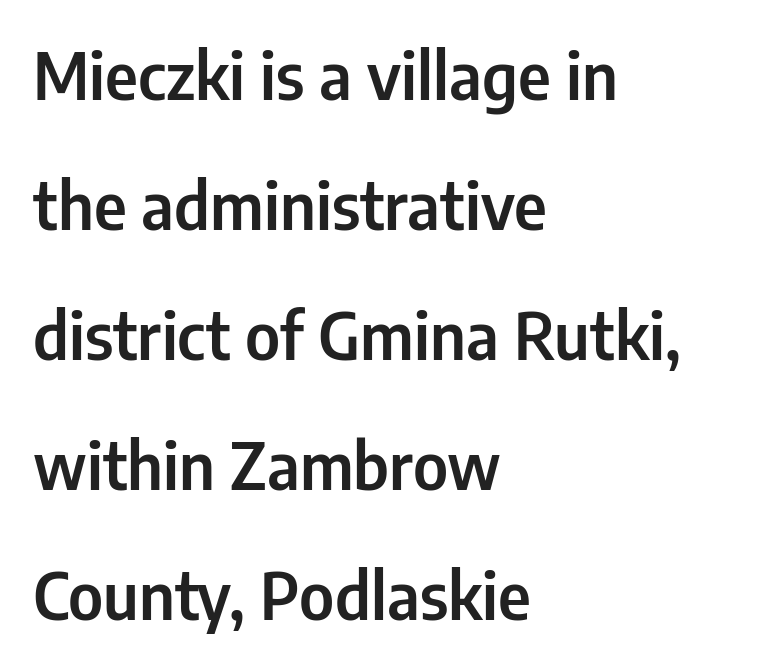
The image shows 65 px condensed sans-serif type, upright; set left-aligned, loose line spacing (2.0x), normal letter spacing, not underlined; low stroke contrast and a medium x-height.
